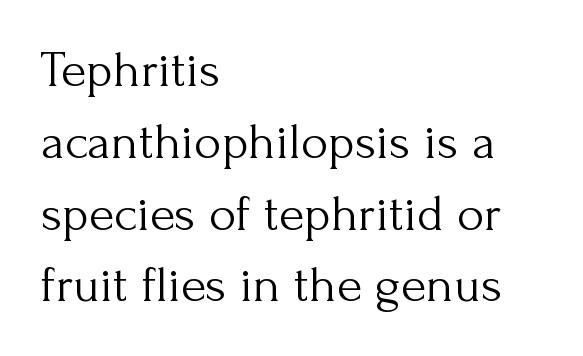
Q: Is the text bold? A: No.
Q: Is the text italic (slanted)? A: No, it is upright.
Q: Is the typeface a serif or a sans-serif typeface? A: Serif.
Q: Is the text underlined? A: No.
Q: How is the paragraph aligned? A: Left-aligned.
Q: Is the spacing between letters normal or unusually wide? A: Normal.
Q: Is the spacing between lines tight, normal or loose? A: Normal.
Q: Width (condensed, normal, or wide)? A: Normal.
Q: Stroke contrast? A: Medium.
Q: x-height? A: Small.
Q: Monospaced? A: No.
